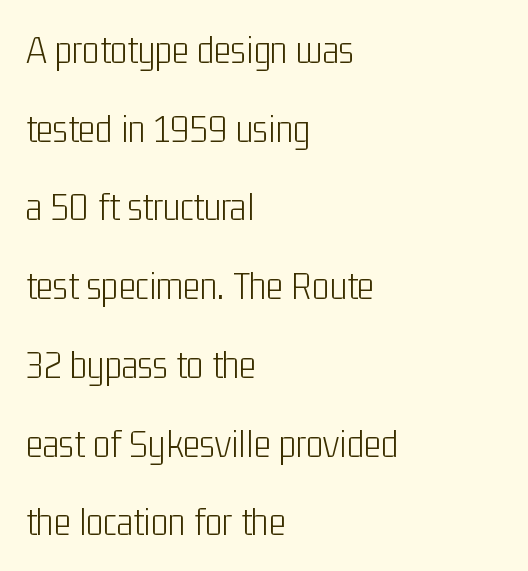
Q: Is the text bold? A: No.
Q: Is the text italic (slanted)? A: No, it is upright.
Q: Is the typeface a serif or a sans-serif typeface? A: Sans-serif.
Q: Is the text underlined? A: No.
Q: How is the paragraph aligned? A: Left-aligned.
Q: Is the spacing between letters normal or unusually wide? A: Normal.
Q: Is the spacing between lines tight, normal or loose? A: Loose.
Q: Width (condensed, normal, or wide)? A: Condensed.
Q: Stroke contrast? A: Low.
Q: x-height? A: Medium.
Q: Monospaced? A: No.
